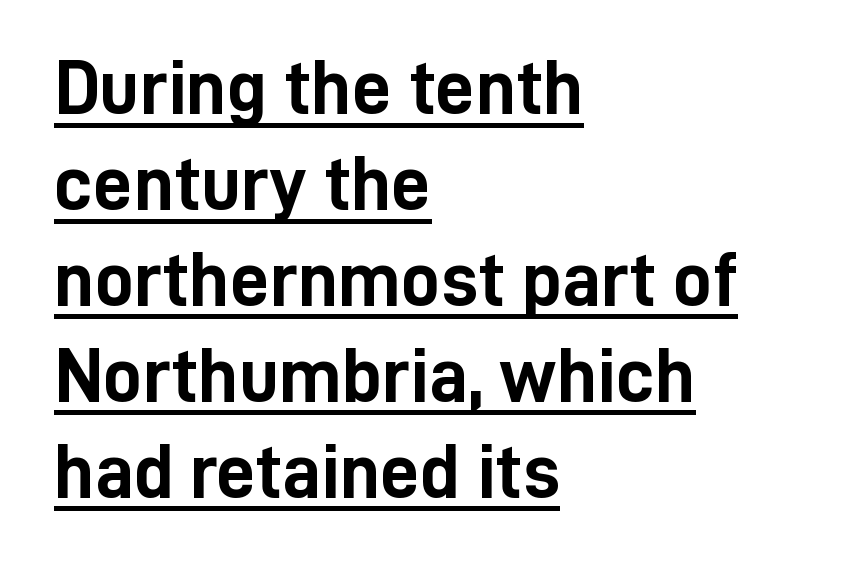
A classic flush-left, rag-right setting is used for this passage. Style check: upright. The letterforms sit shoulder to shoulder at normal distance. Stroke thickness is high; the sample reads as a true bold. Spacing verdict: proportional, widths tailored to each character. This is sans-serif lettering, the kind often seen on screens and signage.
